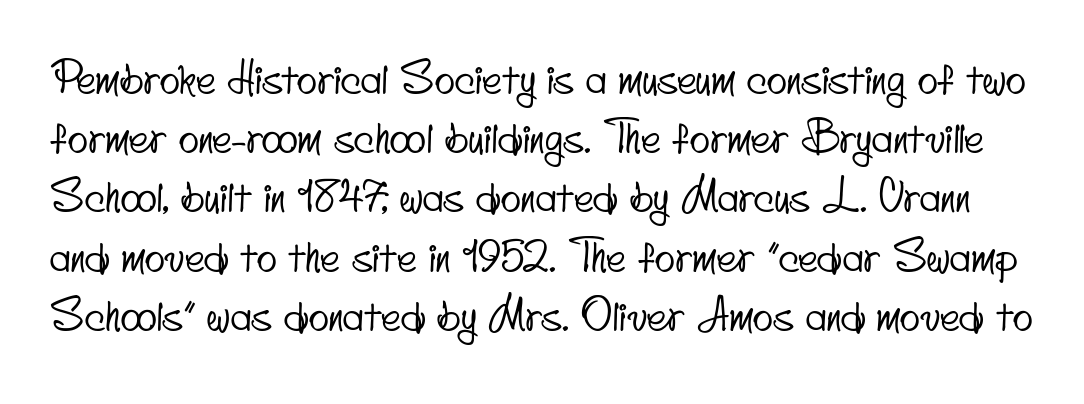
Q: Is the typeface a serif or a sans-serif typeface? A: Sans-serif.
Q: Is the text underlined? A: No.
Q: Is the spacing between letters normal or unusually wide? A: Normal.
Q: Is the spacing between lines tight, normal or loose? A: Normal.
Q: Width (condensed, normal, or wide)? A: Condensed.
Q: Stroke contrast? A: Low.
Q: x-height? A: Small.
Q: Monospaced? A: No.
